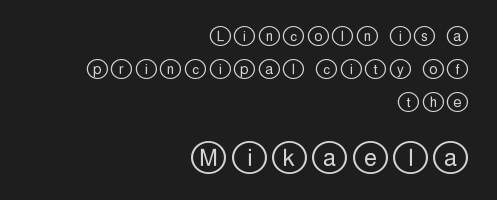
{"italic": "no", "underline": "no", "align": "right", "line_spacing": "loose", "line_spacing_ratio": 2.37, "letter_spacing": "wide", "letter_spacing_em": 0.21, "larger_block": "second", "size_ratio": 1.64, "glyph_px": 23}
